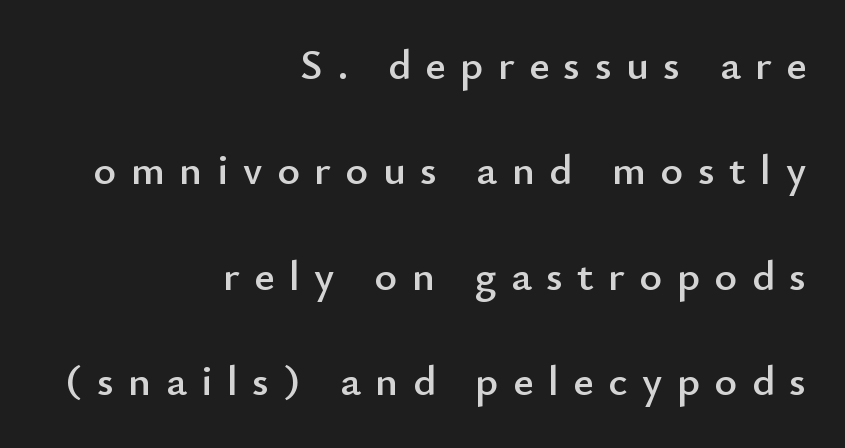
The image shows 43 px sans-serif type, upright; set right-aligned, loose line spacing (2.45x), unusually wide letter spacing (+0.34 em), not underlined; low stroke contrast and a small x-height.
